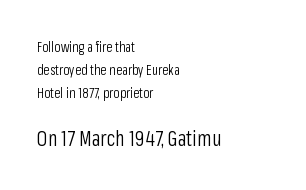
The typesetter chose a ragged-right arrangement here. The face used here appears at its bigger size in the lower chunk. The letters stand upright; this is a roman face. The horizontal fit of the characters is conventional and even. The weight would be labelled regular, book, light, or lighter still.
